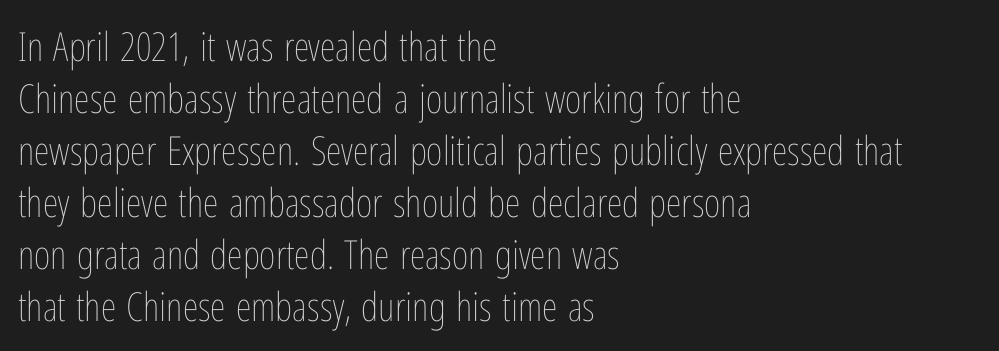
{"italic": "no", "bold": "no", "weight": "thin", "width": "condensed", "stroke_contrast": "low", "x_height": "medium", "monospaced": "no", "underline": "no", "align": "left", "line_spacing": "normal", "line_spacing_ratio": 1.3, "letter_spacing": "normal", "letter_spacing_em": 0.0, "glyph_px": 40}
